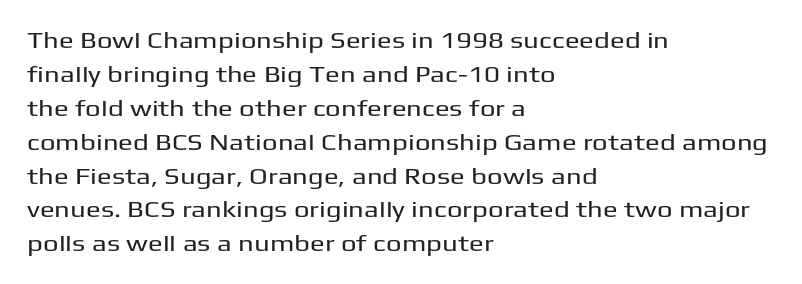
The image shows 22 px text type, upright; set left-aligned, normal line spacing (1.54x), normal letter spacing, not underlined.
